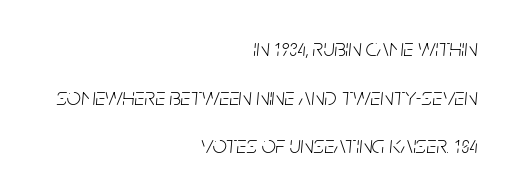
Whoever set this chose breathing room over compactness in the vertical rhythm. This reads as an unemphasized weight, regular at the heaviest. In terms of letterspacing, this is plain default setting. Quick note: underline off. The setting favours the right margin, as signatures and pull-quotes sometimes do. Quick note: italic.
